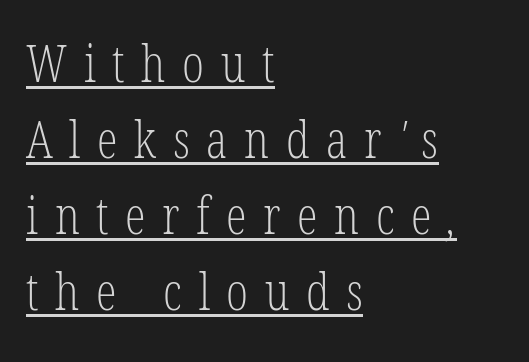
The image shows 52 px light, condensed serif type; set left-aligned, normal line spacing (1.46x), unusually wide letter spacing (+0.32 em), underlined; low stroke contrast and a medium x-height.
